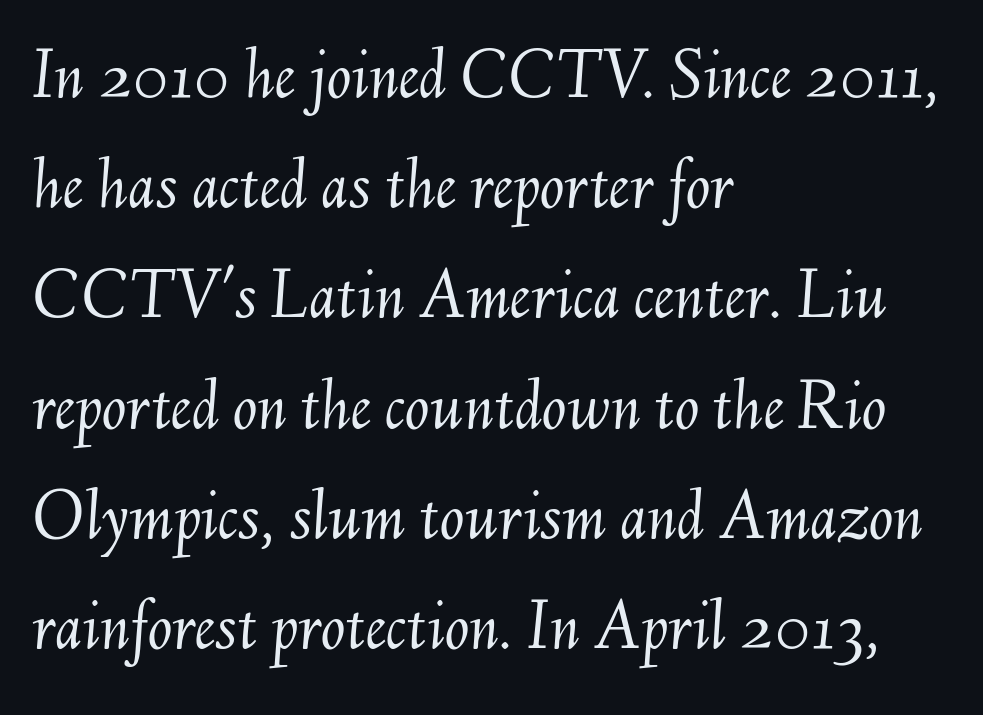
The image shows 73 px light type, italic (leaning right); set left-aligned, normal line spacing (1.51x), normal letter spacing, not underlined; medium stroke contrast and a small x-height.
